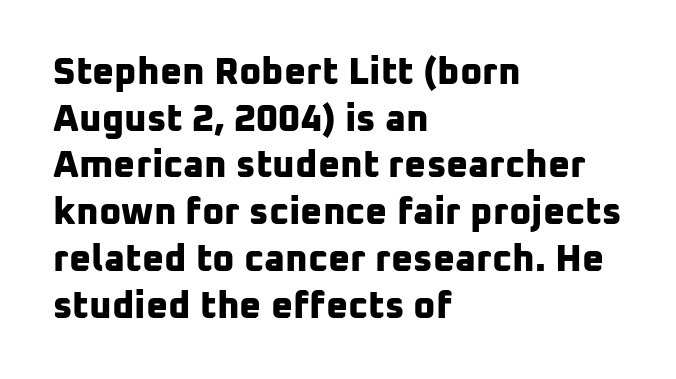
{"serif": "no", "bold": "yes", "weight": "bold", "width": "normal", "stroke_contrast": "low", "x_height": "medium", "monospaced": "no", "underline": "no", "align": "left", "line_spacing_ratio": 1.23, "letter_spacing": "normal", "letter_spacing_em": 0.0, "glyph_px": 38}
